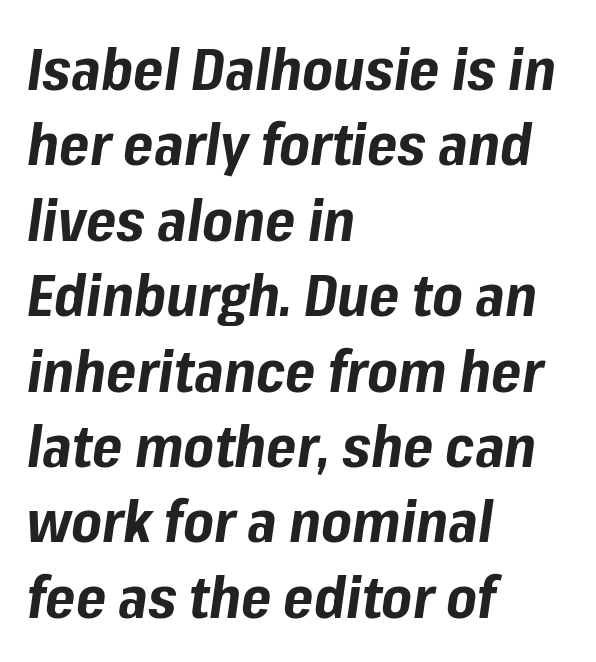
The typesetter chose a ragged-right arrangement here. This is oblique type, the kind used for emphasis or titles. A bare baseline throughout the passage. I'd describe the lettering as bold — thick and assertive. The line texture is even and compact thanks to regular tracking.
